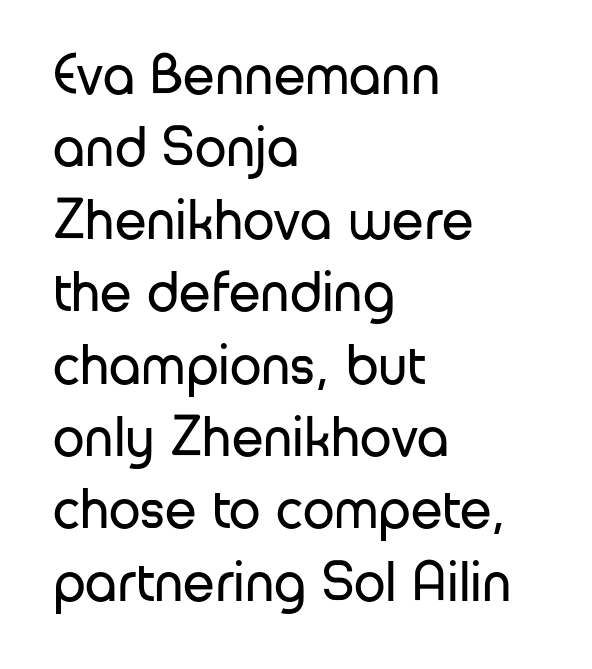
Q: Is the text bold? A: No.
Q: Is the text italic (slanted)? A: No, it is upright.
Q: Is the typeface a serif or a sans-serif typeface? A: Sans-serif.
Q: Is the text underlined? A: No.
Q: How is the paragraph aligned? A: Left-aligned.
Q: Is the spacing between letters normal or unusually wide? A: Normal.
Q: Is the spacing between lines tight, normal or loose? A: Normal.
Q: Width (condensed, normal, or wide)? A: Normal.
Q: Stroke contrast? A: Low.
Q: x-height? A: Medium.
Q: Monospaced? A: No.
